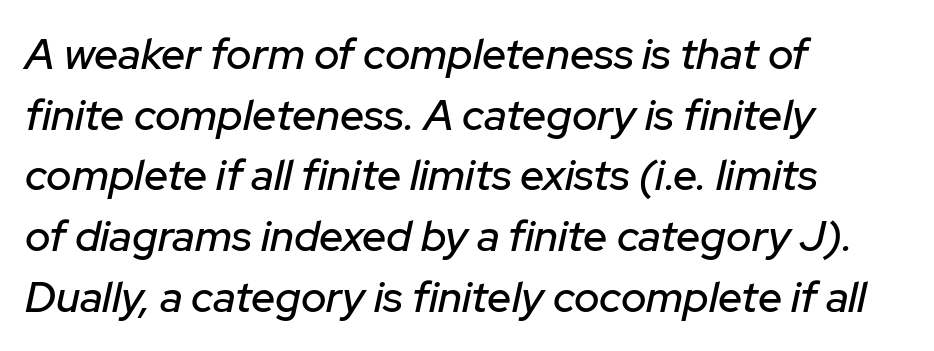
The image shows 43 px text type, italic (leaning right); set left-aligned, normal line spacing (1.41x), normal letter spacing, not underlined; low stroke contrast and a medium x-height.
